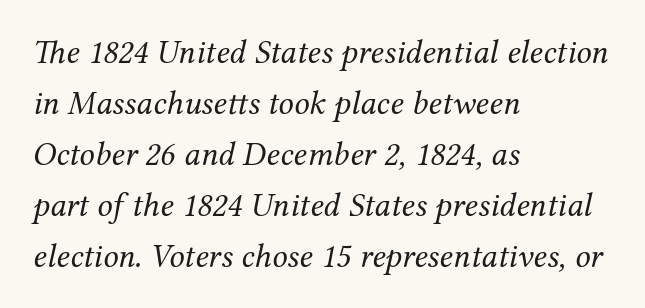
Q: Is the text bold? A: No.
Q: Is the text italic (slanted)? A: Yes, it leans right by about 12 degrees.
Q: Is the typeface a serif or a sans-serif typeface? A: Serif.
Q: Is the text underlined? A: No.
Q: How is the paragraph aligned? A: Left-aligned.
Q: Is the spacing between letters normal or unusually wide? A: Normal.
Q: Is the spacing between lines tight, normal or loose? A: Normal.
Q: Width (condensed, normal, or wide)? A: Normal.
Q: Stroke contrast? A: Medium.
Q: x-height? A: Medium.
Q: Monospaced? A: No.
